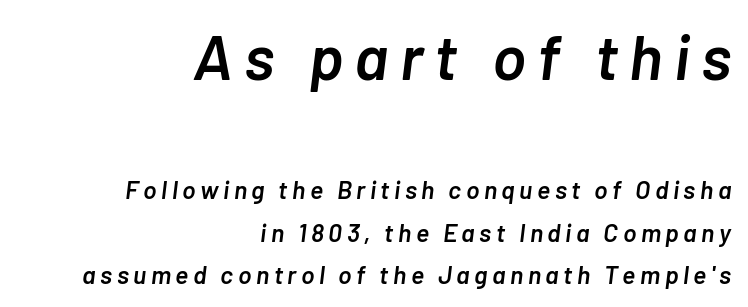
Q: Is the text bold? A: Semi-bold.
Q: Is the text italic (slanted)? A: Yes, it leans right by about 7 degrees.
Q: Is the text underlined? A: No.
Q: How is the paragraph aligned? A: Right-aligned.
Q: Is the spacing between lines tight, normal or loose? A: Normal.
Q: Which block of text is set in a larger size, the first (top) or the second (bottom)? A: The first (top) one.
Q: Width (condensed, normal, or wide)? A: Normal.
Q: Stroke contrast? A: Low.
Q: x-height? A: Medium.
Q: Monospaced? A: No.
